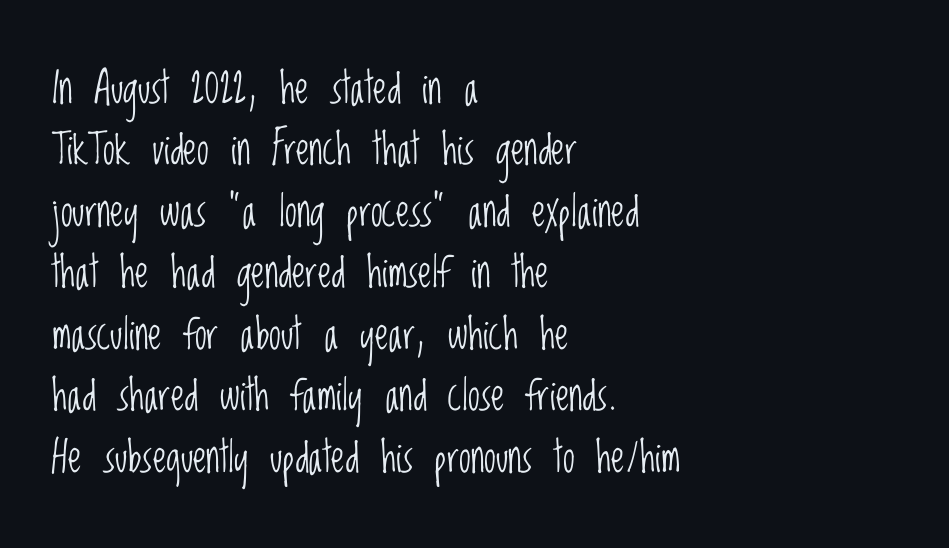
Q: Is the text bold? A: No.
Q: Is the text italic (slanted)? A: No, it is upright.
Q: Is the typeface a serif or a sans-serif typeface? A: Sans-serif.
Q: Is the text underlined? A: No.
Q: How is the paragraph aligned? A: Left-aligned.
Q: Is the spacing between letters normal or unusually wide? A: Normal.
Q: Is the spacing between lines tight, normal or loose? A: Normal.
Q: Width (condensed, normal, or wide)? A: Condensed.
Q: Stroke contrast? A: Low.
Q: x-height? A: Large.
Q: Monospaced? A: No.
